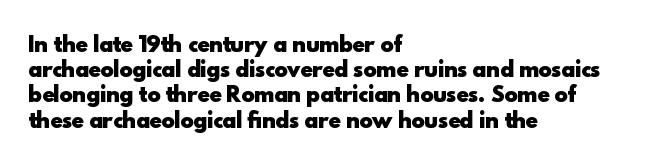
The image shows 20 px bold type, upright; set left-aligned, normal line spacing (1.26x), normal letter spacing, not underlined.
